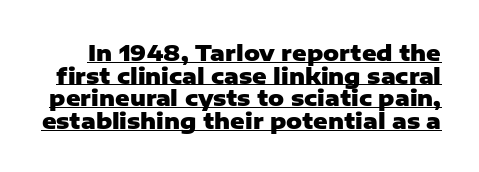
The passage shown is underscored from start to finish. Characters follow at the spacing the type designer built in. The axis of the letterforms is exactly vertical. Heavy, bold letterforms. Vertically, the passage feels compressed, each row crowding the next.
